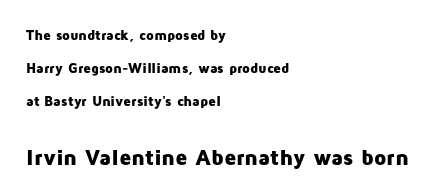
How heavy is the stroke? Heavy — this is a bold. What's the leading like? Stretched, with rows far apart. Visually the block forms a straight wall on the left and a jagged coastline on the right. Default kerning and tracking; the words read as compact shapes. Bigger letters appear in the bottom chunk; the top chunk is reduced. Italic? Not at all — the glyphs are vertical.
